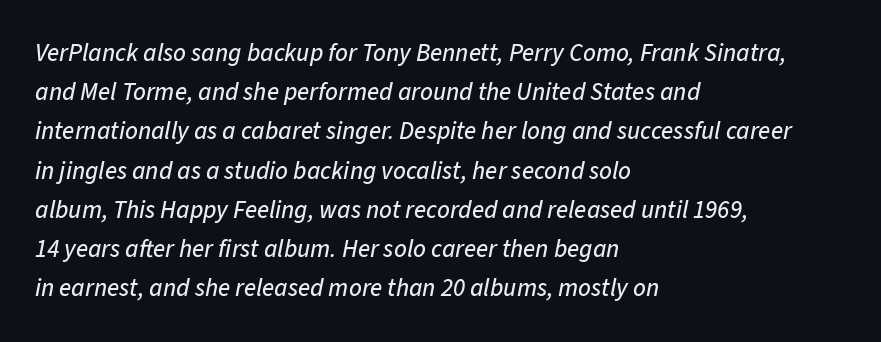
Q: Is the text italic (slanted)? A: Yes, it leans right by about 11 degrees.
Q: Is the text underlined? A: No.
Q: How is the paragraph aligned? A: Left-aligned.
Q: Is the spacing between letters normal or unusually wide? A: Normal.
Q: Is the spacing between lines tight, normal or loose? A: Normal.
